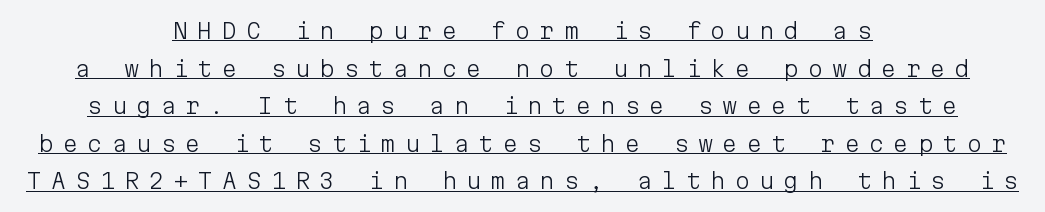
The image shows 22 px text type, upright; set centered, line spacing 1.71x, unusually wide letter spacing (+0.41 em), underlined.
